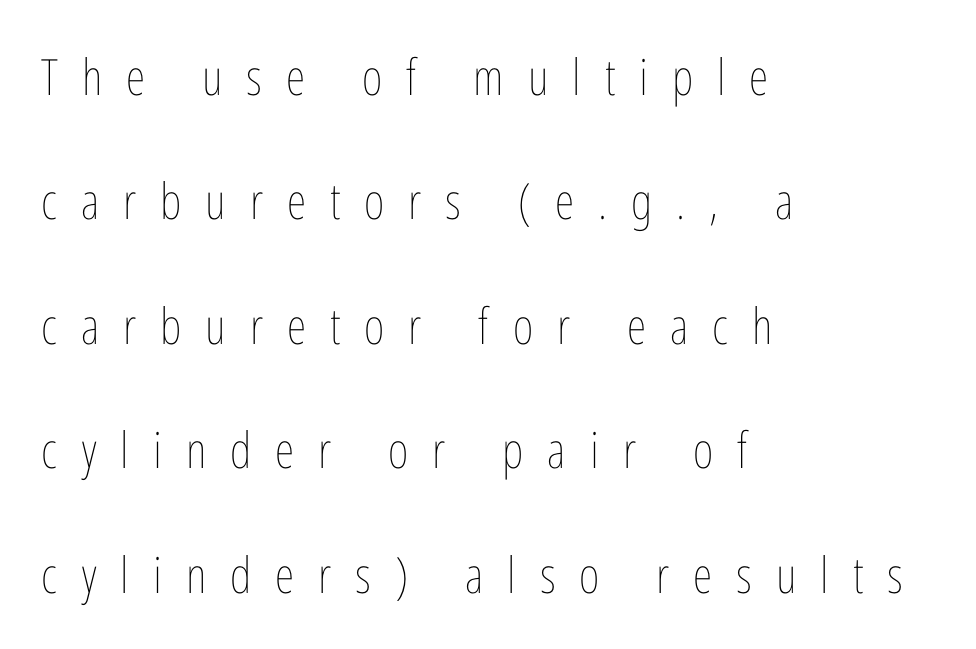
These lines are set flush left with a ragged right edge. Ink coverage per letter is moderate at most. Here the designer chose a conventional face with non-uniform glyph widths. It's the straight-up-and-down kind of type. Tracking here is generous; glyphs stand well apart from one another.
